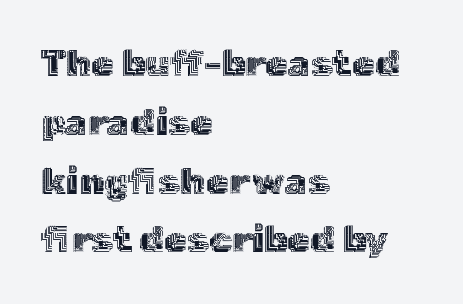
Q: Is the text italic (slanted)? A: No, it is upright.
Q: Is the text underlined? A: No.
Q: How is the paragraph aligned? A: Left-aligned.
Q: Is the spacing between letters normal or unusually wide? A: Normal.
Q: Is the spacing between lines tight, normal or loose? A: Normal.
Q: Width (condensed, normal, or wide)? A: Normal.
Q: x-height? A: Medium.
Q: Monospaced? A: No.
